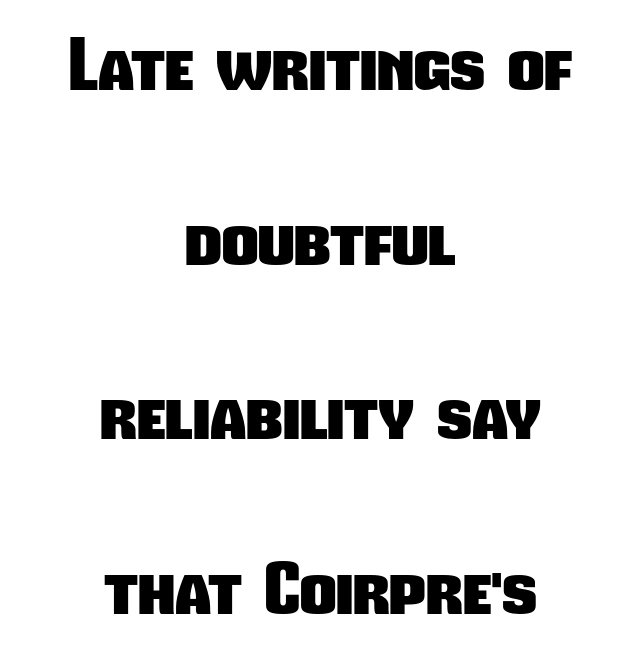
{"serif": "no", "bold": "yes", "weight": "heavy", "width": "condensed", "stroke_contrast": "low", "x_height": "medium", "monospaced": "no", "underline": "no", "align": "center", "line_spacing": "loose", "line_spacing_ratio": 2.46, "letter_spacing": "normal", "letter_spacing_em": 0.0, "glyph_px": 71}
